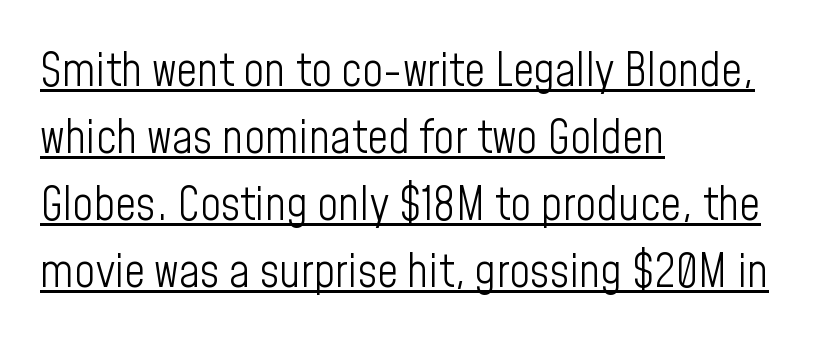
The image shows 46 px light, condensed sans-serif type, upright; set left-aligned, normal line spacing (1.46x), normal letter spacing, underlined; low stroke contrast and a medium x-height.
